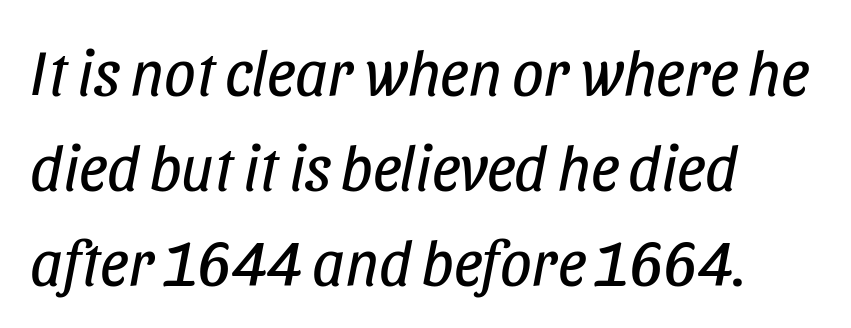
The image shows 63 px regular-weight, condensed type, italic (leaning right); set left-aligned, normal line spacing (1.51x), normal letter spacing, not underlined; low stroke contrast and a large x-height.
